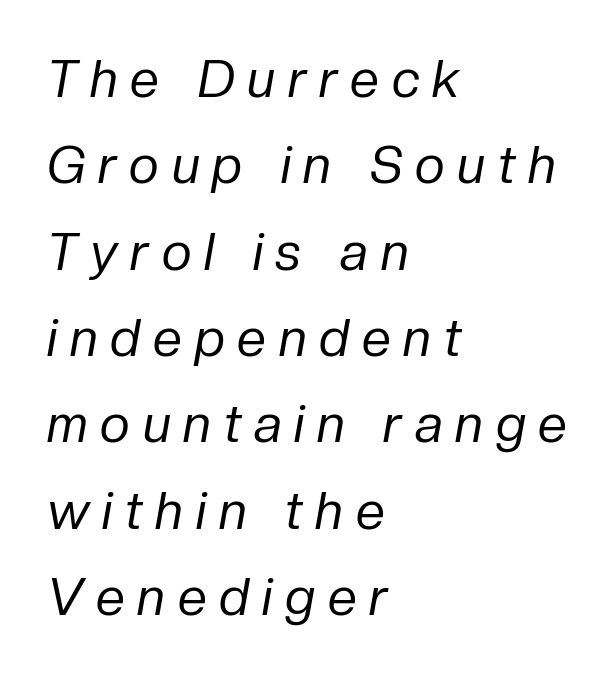
{"italic": "yes", "lean": "right", "slant_degrees": 10, "bold": "no", "weight": "regular", "width": "normal", "stroke_contrast": "low", "x_height": "medium", "monospaced": "no", "underline": "no", "align": "left", "line_spacing": "normal", "line_spacing_ratio": 1.66, "letter_spacing": "wide", "letter_spacing_em": 0.25, "glyph_px": 52}
